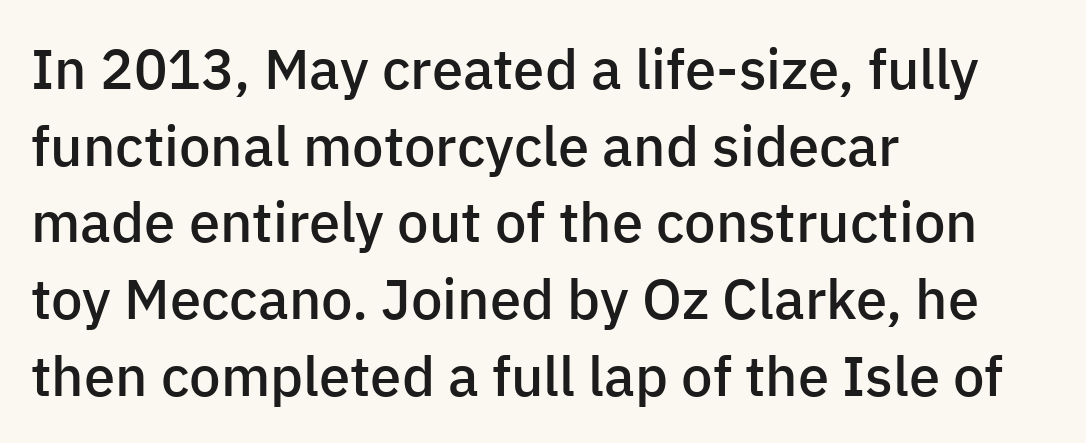
The image shows 56 px semibold sans-serif type, upright; set left-aligned, normal line spacing (1.37x), normal letter spacing, not underlined; low stroke contrast and a medium x-height.
